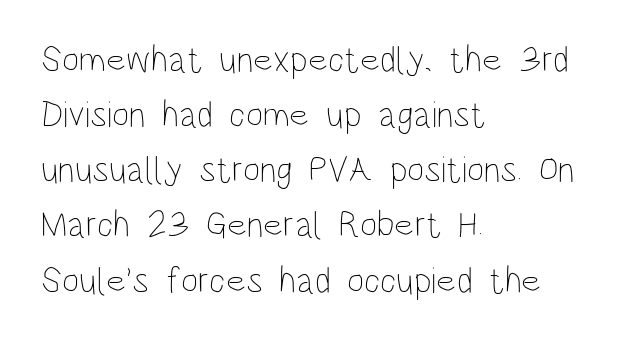
Q: Is the text bold? A: No.
Q: Is the text italic (slanted)? A: No, it is upright.
Q: Is the text underlined? A: No.
Q: How is the paragraph aligned? A: Left-aligned.
Q: Is the spacing between letters normal or unusually wide? A: Normal.
Q: Is the spacing between lines tight, normal or loose? A: Normal.
Q: Width (condensed, normal, or wide)? A: Condensed.
Q: Stroke contrast? A: Low.
Q: x-height? A: Large.
Q: Monospaced? A: No.
